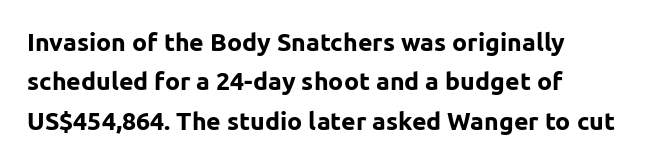
Q: Is the text bold? A: Yes.
Q: Is the text italic (slanted)? A: No, it is upright.
Q: Is the text underlined? A: No.
Q: How is the paragraph aligned? A: Left-aligned.
Q: Is the spacing between letters normal or unusually wide? A: Normal.
Q: Is the spacing between lines tight, normal or loose? A: Normal.
